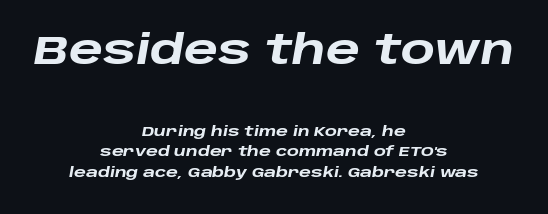
The image shows 40 px heavy, wide type, italic (leaning right); set centered, normal line spacing (1.49x), normal letter spacing, not underlined; the first (top) block is 2.86x larger; low stroke contrast and a large x-height.
